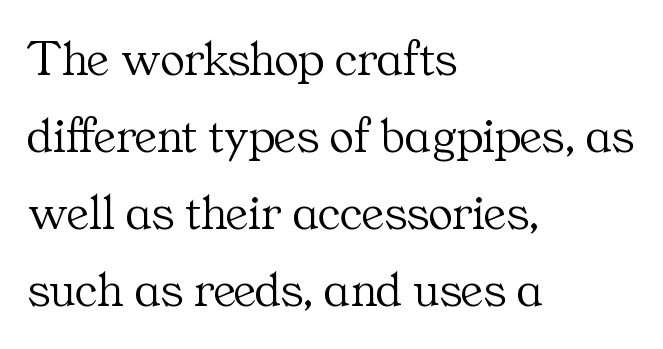
Q: Is the text bold? A: No.
Q: Is the text italic (slanted)? A: No, it is upright.
Q: Is the typeface a serif or a sans-serif typeface? A: Serif.
Q: Is the text underlined? A: No.
Q: How is the paragraph aligned? A: Left-aligned.
Q: Is the spacing between letters normal or unusually wide? A: Normal.
Q: Is the spacing between lines tight, normal or loose? A: Normal.
Q: Width (condensed, normal, or wide)? A: Normal.
Q: Stroke contrast? A: Medium.
Q: x-height? A: Medium.
Q: Monospaced? A: No.
